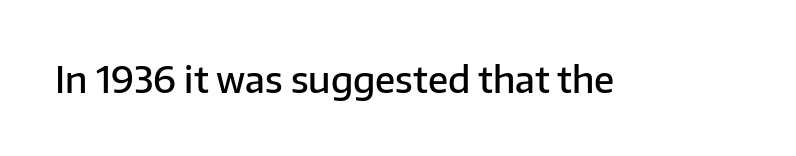
Q: Is the text bold? A: Semi-bold.
Q: Is the text italic (slanted)? A: No, it is upright.
Q: Is the typeface a serif or a sans-serif typeface? A: Sans-serif.
Q: Is the text underlined? A: No.
Q: Is the spacing between letters normal or unusually wide? A: Normal.
Q: Width (condensed, normal, or wide)? A: Normal.
Q: Stroke contrast? A: Low.
Q: x-height? A: Medium.
Q: Monospaced? A: No.
